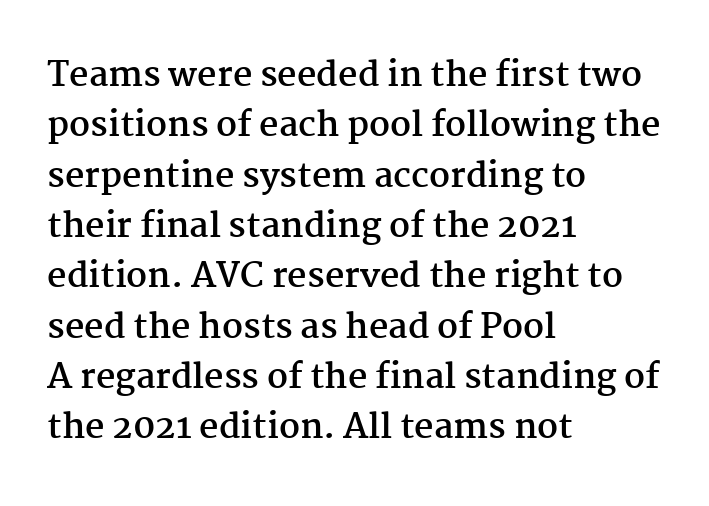
Look at the bottom of the vertical strokes: they flare into serifs here. Here the glyphs are tracked normally, forming tight word shapes. Does the weight exceed regular? Yes, all the way to bold. The passage shown is typed in a proportional face where columns would drift.
